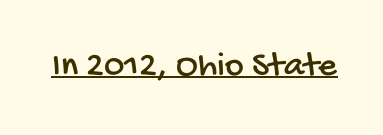
These lines are rendered in a variable-pitch font. The passage shown is typeset with a sans-serif family. Short note: letters normally spaced. Underlined type.
